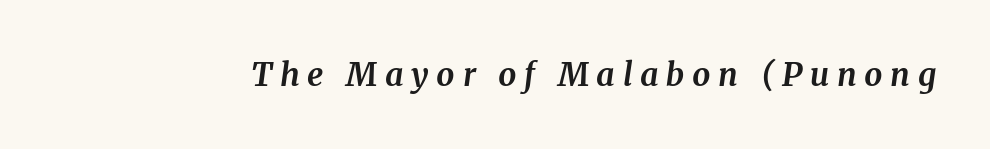
{"serif": "yes", "italic": "yes", "lean": "right", "slant_degrees": 8, "bold": "yes", "weight": "bold", "width": "normal", "stroke_contrast": "medium", "x_height": "medium", "monospaced": "no", "underline": "no", "letter_spacing": "wide", "letter_spacing_em": 0.24, "glyph_px": 32}
